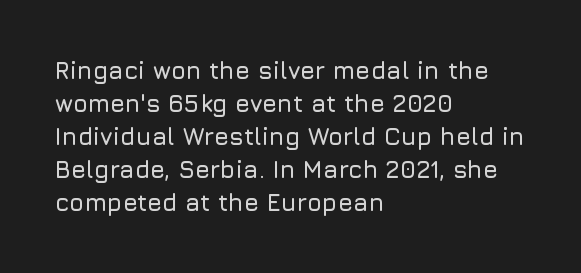
The lines are quadded left. Does extra space separate the letters? No, they use regular spacing. Tall strokes in this sample are plumb rather than angled. Notice how descenders clear the ascenders below comfortably — that's standard leading. This rendering features lettering with no underline.
